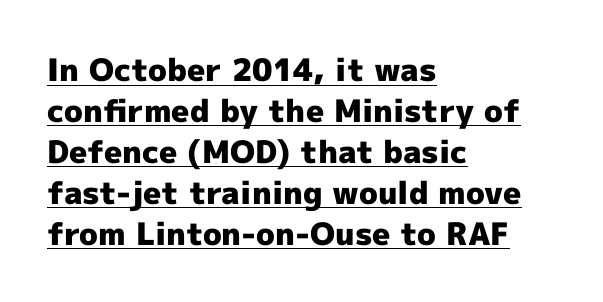
The rendered words wear a rule along their underside. Check where the strokes stop: nothing finishes them off — pure sans. Nobody touched the tracking dial on this one. These words are printed bold, with thick strokes throughout.
